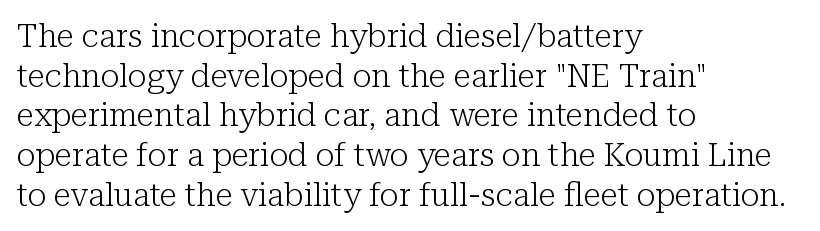
The paragraph shown leans on its left margin. Spacing between characters is what you'd get straight out of the box. A roman cut, with each character standing at attention. Classification — serif. This rendering features lettering with no underline.
